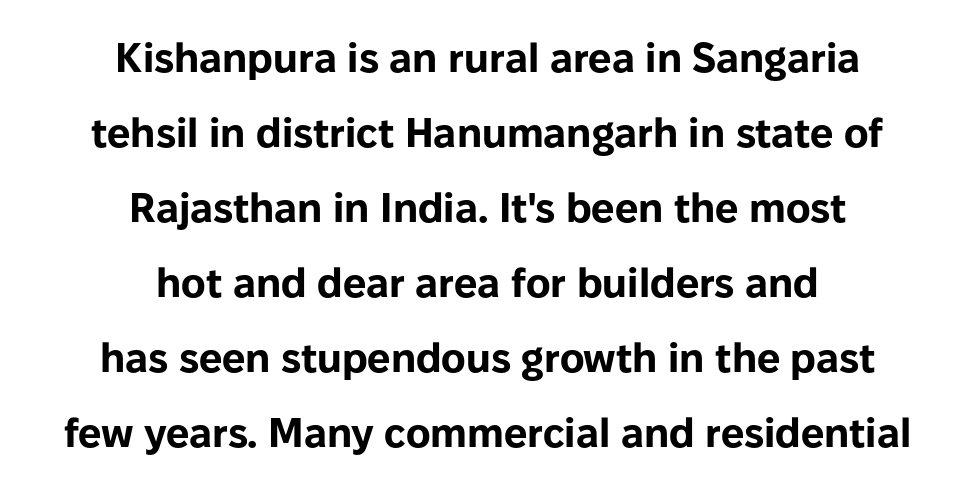
The image shows 41 px bold sans-serif type, upright; set centered, line spacing 1.83x, normal letter spacing, not underlined; low stroke contrast and a medium x-height.
